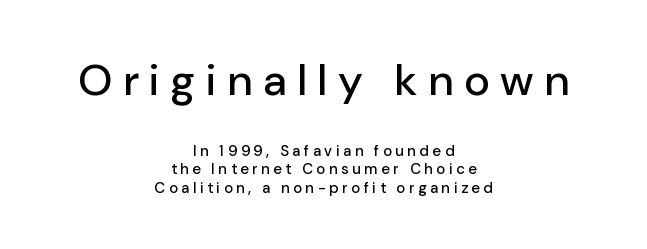
The image shows 44 px sans-serif type, upright; set centered, line spacing 1.24x, unusually wide letter spacing (+0.24 em), not underlined; the first (top) block is 2.93x larger; low stroke contrast and a medium x-height.
